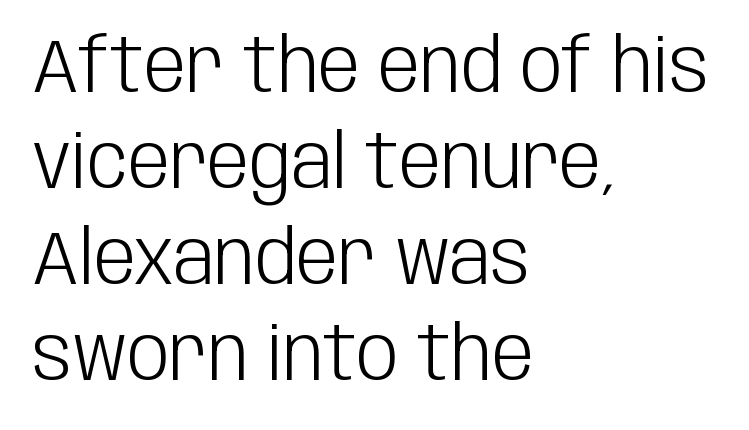
{"serif": "no", "italic": "no", "bold": "no", "weight": "light", "width": "condensed", "stroke_contrast": "low", "x_height": "large", "monospaced": "no", "underline": "no", "align": "left", "line_spacing": "normal", "line_spacing_ratio": 1.28, "letter_spacing": "normal", "letter_spacing_em": 0.0, "glyph_px": 75}
